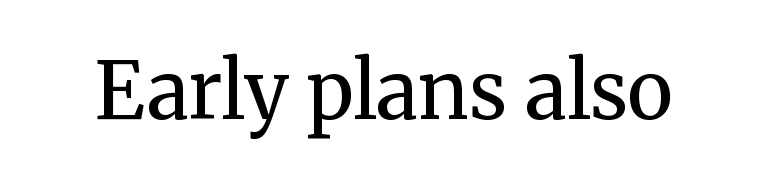
{"serif": "yes", "italic": "no", "bold": "no", "weight": "regular", "width": "normal", "stroke_contrast": "medium", "x_height": "medium", "monospaced": "no", "underline": "no", "letter_spacing": "normal", "letter_spacing_em": 0.0, "glyph_px": 79}
